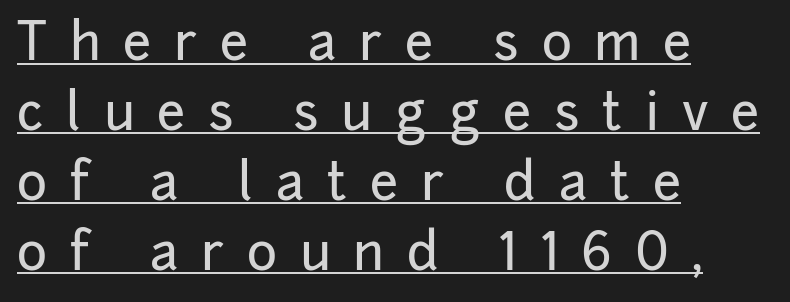
The image shows 51 px sans-serif type, upright; set left-aligned, normal line spacing (1.37x), unusually wide letter spacing (+0.45 em), underlined; low stroke contrast and a medium x-height.
